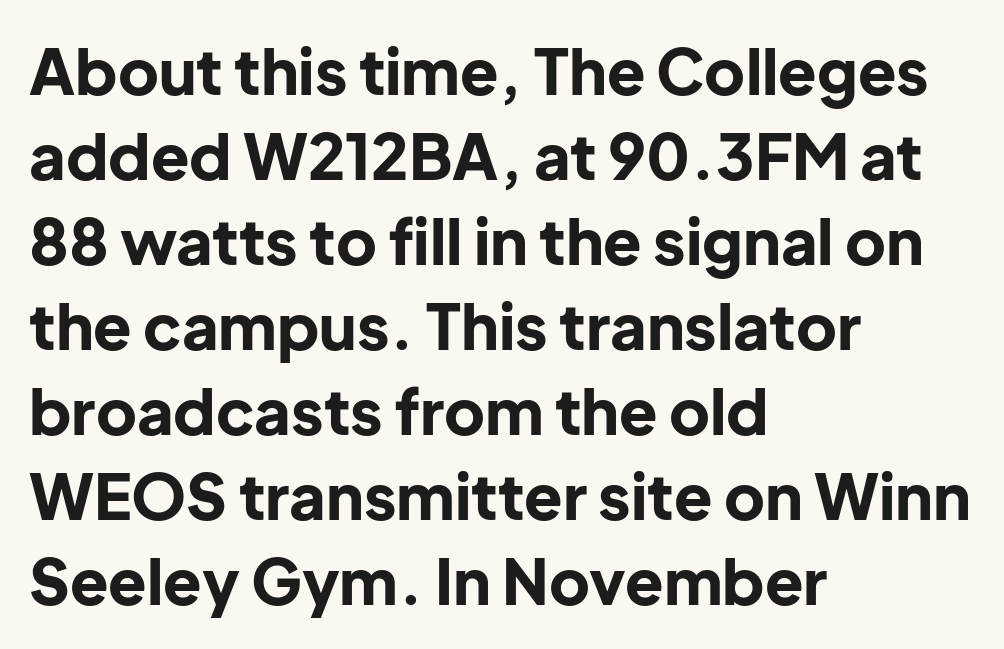
The image shows 63 px bold sans-serif type, upright; set left-aligned, normal line spacing (1.35x), normal letter spacing, not underlined; low stroke contrast and a medium x-height.
